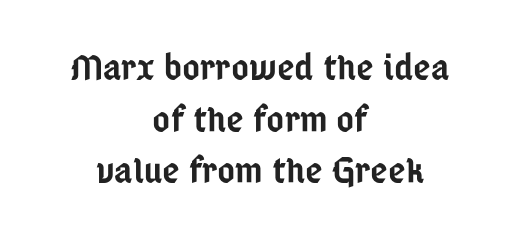
{"serif": "no", "italic": "no", "bold": "semi", "weight": "semibold", "width": "condensed", "stroke_contrast": "low", "x_height": "medium", "monospaced": "no", "underline": "no", "align": "center", "line_spacing": "normal", "line_spacing_ratio": 1.36, "letter_spacing": "normal", "letter_spacing_em": 0.0, "glyph_px": 38}
